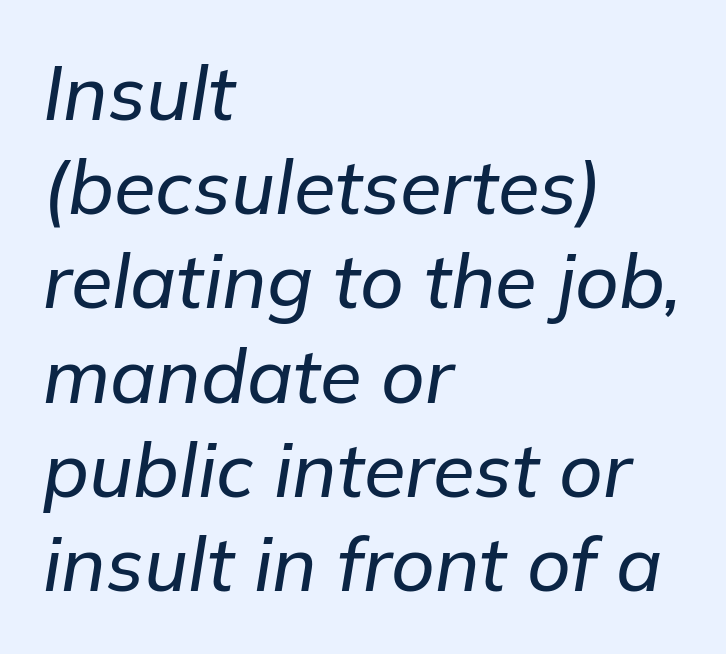
The image shows 76 px text type, italic (leaning right); set left-aligned, line spacing 1.24x, normal letter spacing, not underlined; low stroke contrast and a medium x-height.
